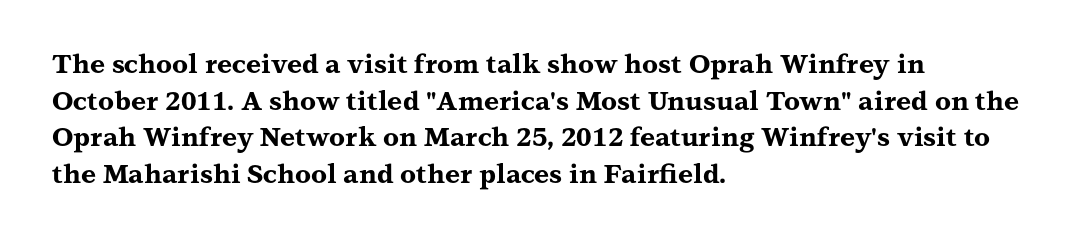
Q: Is the text bold? A: Yes.
Q: Is the text italic (slanted)? A: No, it is upright.
Q: Is the text underlined? A: No.
Q: How is the paragraph aligned? A: Left-aligned.
Q: Is the spacing between letters normal or unusually wide? A: Normal.
Q: Is the spacing between lines tight, normal or loose? A: Normal.
